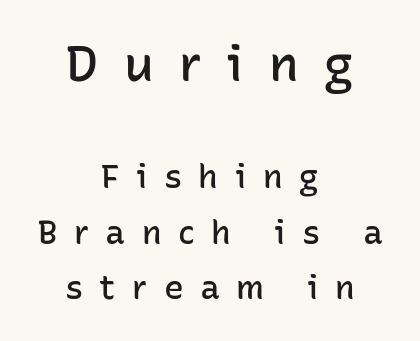
Q: Is the text bold? A: Semi-bold.
Q: Is the text italic (slanted)? A: No, it is upright.
Q: Is the typeface a serif or a sans-serif typeface? A: Sans-serif.
Q: Is the text underlined? A: No.
Q: How is the paragraph aligned? A: Centered.
Q: Is the spacing between letters normal or unusually wide? A: Unusually wide.
Q: Is the spacing between lines tight, normal or loose? A: Normal.
Q: Which block of text is set in a larger size, the first (top) or the second (bottom)? A: The first (top) one.
Q: Width (condensed, normal, or wide)? A: Normal.
Q: Stroke contrast? A: Low.
Q: x-height? A: Medium.
Q: Monospaced? A: No.
